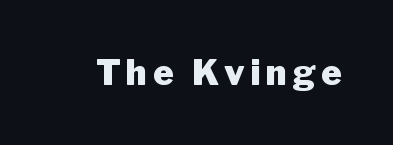
The image shows 35 px heavy sans-serif type, upright; set not underlined; low stroke contrast and a medium x-height.
